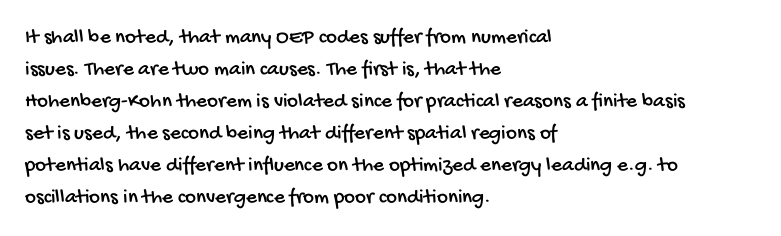
{"underline": "no", "align": "left", "line_spacing": "normal", "line_spacing_ratio": 1.52, "letter_spacing": "normal", "letter_spacing_em": 0.0, "glyph_px": 21}
